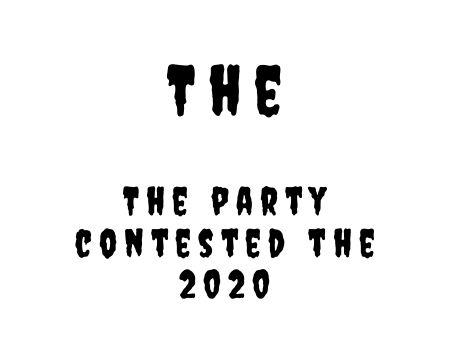
Do the characters align in a grid? No, the font is proportional. Size contrast runs from large at the top to small at the bottom. Beneath every word, the page is bare. The font family rendered here belongs to the sans-serif group.
